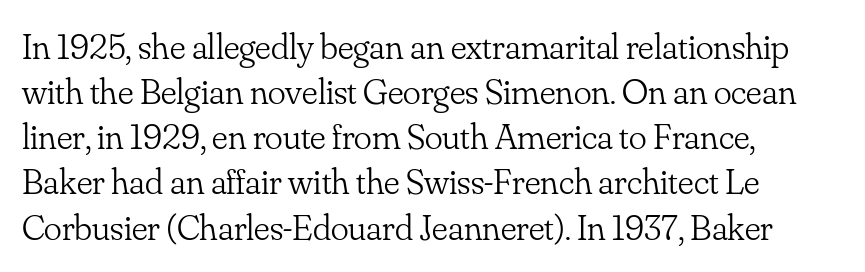
Q: Is the text bold? A: No.
Q: Is the text italic (slanted)? A: No, it is upright.
Q: Is the typeface a serif or a sans-serif typeface? A: Serif.
Q: Is the text underlined? A: No.
Q: How is the paragraph aligned? A: Left-aligned.
Q: Is the spacing between letters normal or unusually wide? A: Normal.
Q: Width (condensed, normal, or wide)? A: Normal.
Q: Stroke contrast? A: Low.
Q: x-height? A: Small.
Q: Monospaced? A: No.
